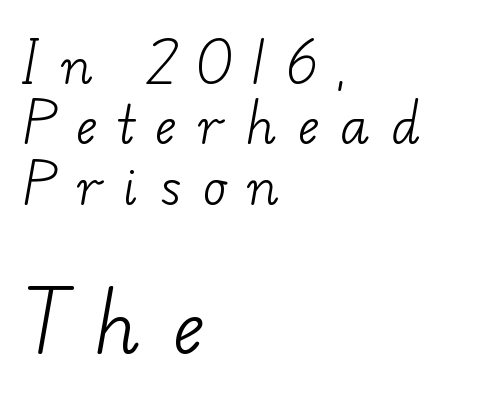
{"serif": "yes", "bold": "no", "weight": "light", "width": "wide", "stroke_contrast": "low", "x_height": "small", "monospaced": "no", "underline": "no", "align": "left", "line_spacing_ratio": 1.23, "letter_spacing": "wide", "letter_spacing_em": 0.45, "larger_block": "second", "size_ratio": 1.49, "glyph_px": 73}
